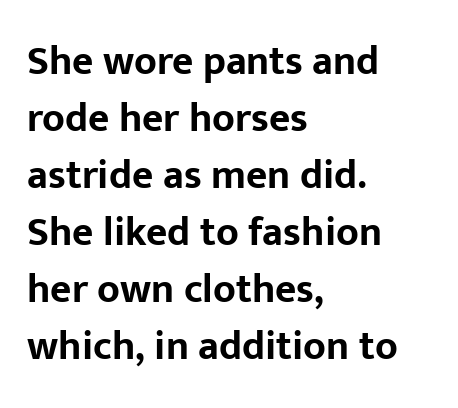
The image shows 41 px bold sans-serif type, upright; set left-aligned, normal line spacing (1.39x), normal letter spacing, not underlined; low stroke contrast and a medium x-height.
